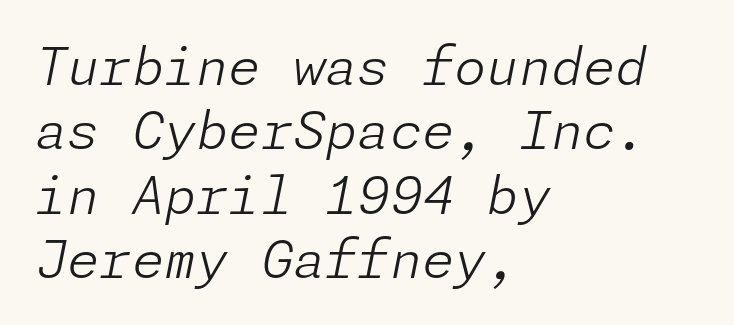
Typeset ragged right — the left edge is the straight one. Here the glyphs are tracked normally, forming tight word shapes. The foot of each line stays bare and open. The specimen reads as italic at a glance. The passage shown is not bold in any degree.
